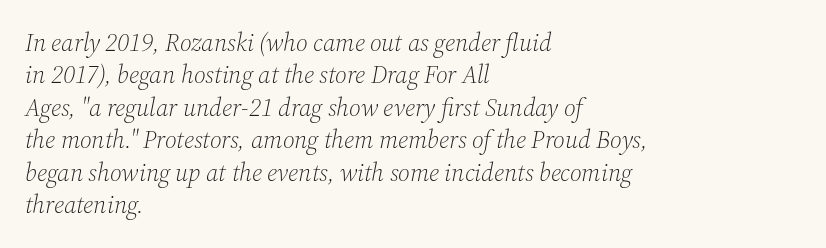
Q: Is the text bold? A: No.
Q: Is the text italic (slanted)? A: Yes, it leans right by about 12 degrees.
Q: Is the text underlined? A: No.
Q: How is the paragraph aligned? A: Left-aligned.
Q: Is the spacing between letters normal or unusually wide? A: Normal.
Q: Is the spacing between lines tight, normal or loose? A: Normal.
